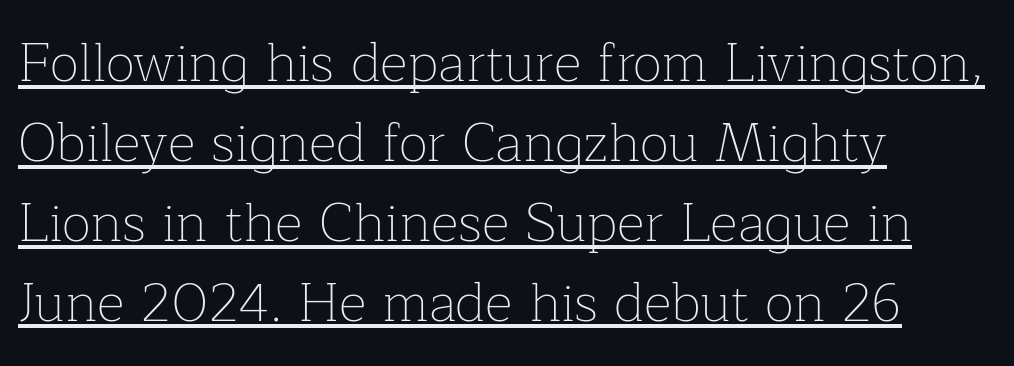
Q: Is the text bold? A: No.
Q: Is the text italic (slanted)? A: No, it is upright.
Q: Is the typeface a serif or a sans-serif typeface? A: Serif.
Q: Is the text underlined? A: Yes.
Q: How is the paragraph aligned? A: Left-aligned.
Q: Is the spacing between letters normal or unusually wide? A: Normal.
Q: Is the spacing between lines tight, normal or loose? A: Normal.
Q: Width (condensed, normal, or wide)? A: Normal.
Q: Stroke contrast? A: Low.
Q: x-height? A: Medium.
Q: Monospaced? A: No.
